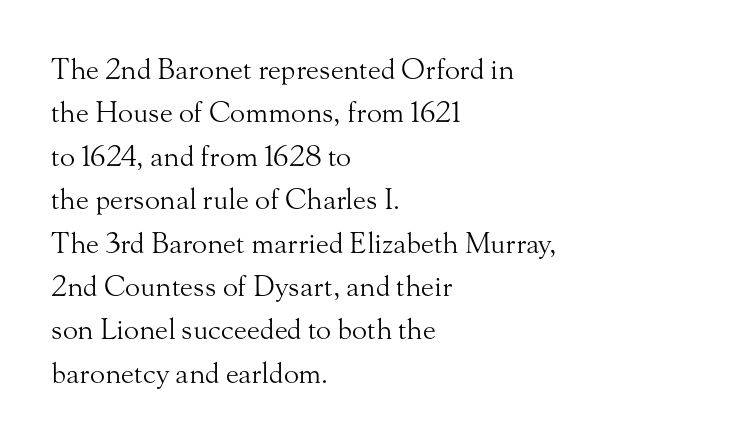
Is the block centered? No — it sits flush against the left margin. Is this a fixed-width face? No — the glyphs have proportional, varying widths. This sample uses a serif face. If you measured baseline to baseline, you'd find a middling distance. The rendering keeps characters at their native spacing.
